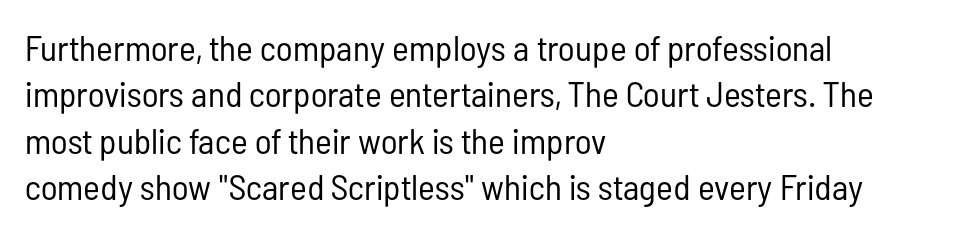
The image shows 36 px regular-weight, condensed sans-serif type, upright; set left-aligned, normal line spacing (1.29x), normal letter spacing, not underlined; low stroke contrast and a medium x-height.
